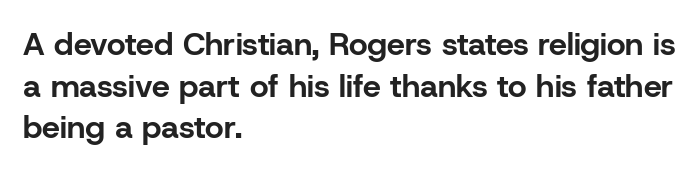
The image shows 32 px bold sans-serif type, upright; set left-aligned, normal line spacing (1.3x), normal letter spacing, not underlined; low stroke contrast and a medium x-height.
